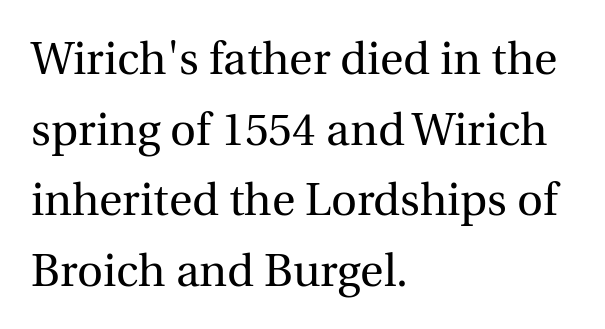
{"serif": "yes", "italic": "no", "bold": "no", "weight": "regular", "width": "normal", "x_height": "medium", "monospaced": "no", "underline": "no", "align": "left", "line_spacing": "normal", "line_spacing_ratio": 1.57, "letter_spacing": "normal", "letter_spacing_em": 0.0, "glyph_px": 45}
